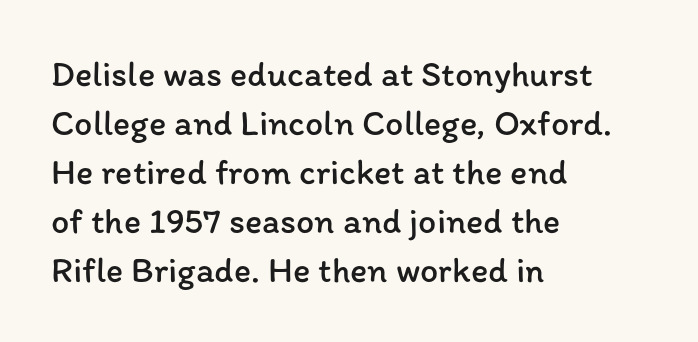
Check under the words: just untouched page. In terms of letterspacing, this is plain default setting. Weight: not bold — regular or lighter. This rendering uses left alignment, leaving the right contour irregular.
